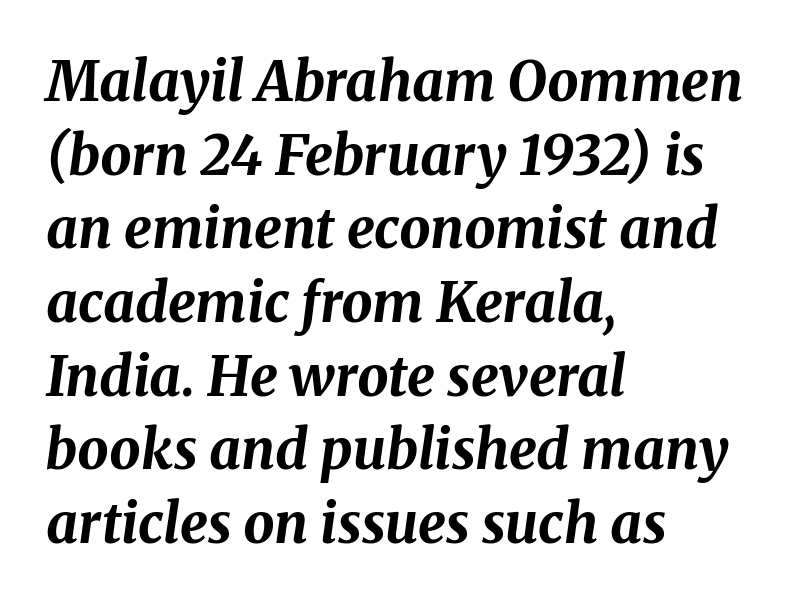
Summary of weight: heavy, a full bold. A bare baseline throughout the passage. A typesetter would call this leading conventional body-copy spacing. Is this a fixed-width face? No — the glyphs have proportional, varying widths.
